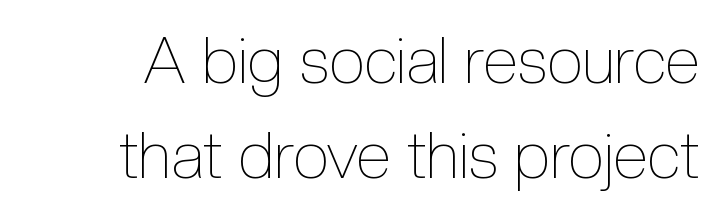
Q: Is the text bold? A: No.
Q: Is the text italic (slanted)? A: No, it is upright.
Q: Is the text underlined? A: No.
Q: Is the spacing between letters normal or unusually wide? A: Normal.
Q: Is the spacing between lines tight, normal or loose? A: Normal.
Q: Width (condensed, normal, or wide)? A: Condensed.
Q: x-height? A: Medium.
Q: Monospaced? A: No.
